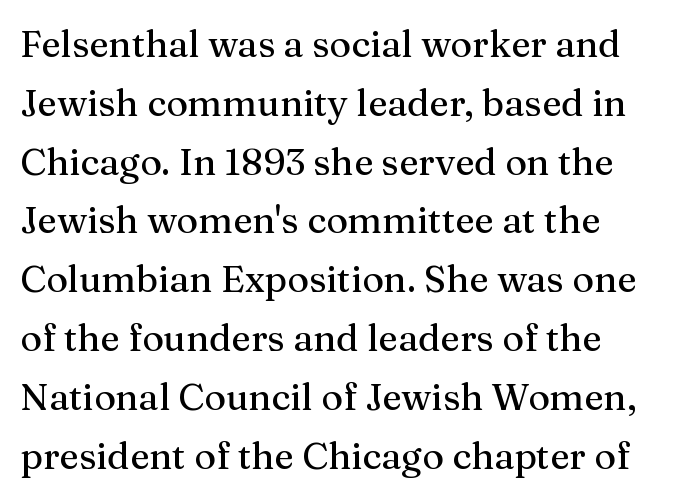
{"serif": "yes", "italic": "no", "width": "normal", "stroke_contrast": "medium", "x_height": "medium", "monospaced": "no", "underline": "no", "line_spacing": "normal", "line_spacing_ratio": 1.59, "letter_spacing": "normal", "letter_spacing_em": 0.0, "glyph_px": 37}
